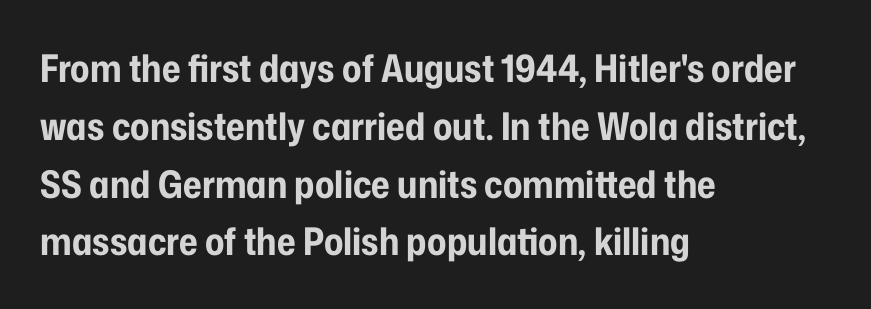
{"serif": "no", "italic": "no", "bold": "yes", "weight": "bold", "width": "condensed", "stroke_contrast": "low", "x_height": "medium", "monospaced": "no", "underline": "no", "align": "left", "line_spacing": "normal", "line_spacing_ratio": 1.52, "letter_spacing": "normal", "letter_spacing_em": 0.0, "glyph_px": 38}
